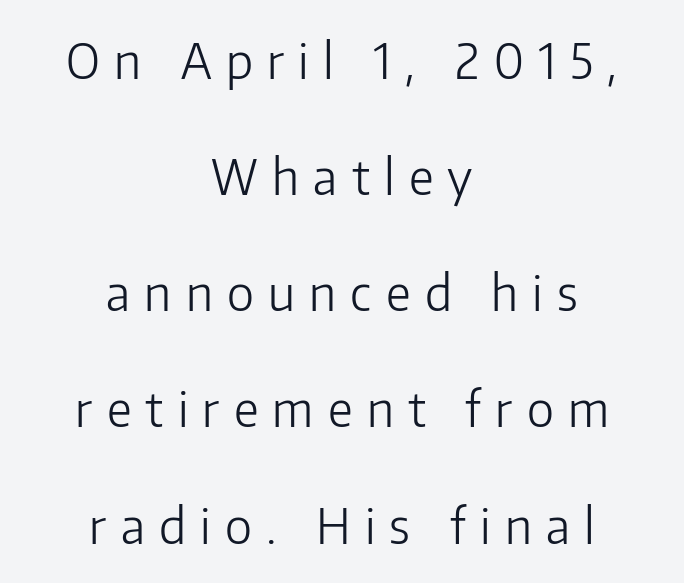
Descenders hang freely into open space. No chunkiness to these letters — they're not bold. Regarding serifs, this sample does without them. Posture: upright roman. The block of text is sparse from top to bottom, with ample space between rows. What stands out about the letter spacing? Its width — letters are far apart.
